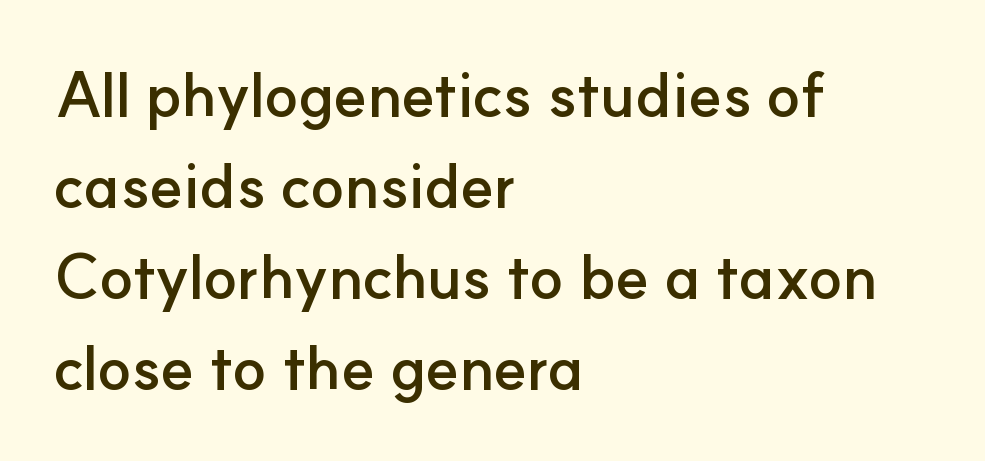
Q: Is the text bold? A: Yes.
Q: Is the text italic (slanted)? A: No, it is upright.
Q: Is the typeface a serif or a sans-serif typeface? A: Sans-serif.
Q: Is the text underlined? A: No.
Q: How is the paragraph aligned? A: Left-aligned.
Q: Is the spacing between letters normal or unusually wide? A: Normal.
Q: Is the spacing between lines tight, normal or loose? A: Normal.
Q: Width (condensed, normal, or wide)? A: Normal.
Q: Stroke contrast? A: Low.
Q: x-height? A: Small.
Q: Monospaced? A: No.
